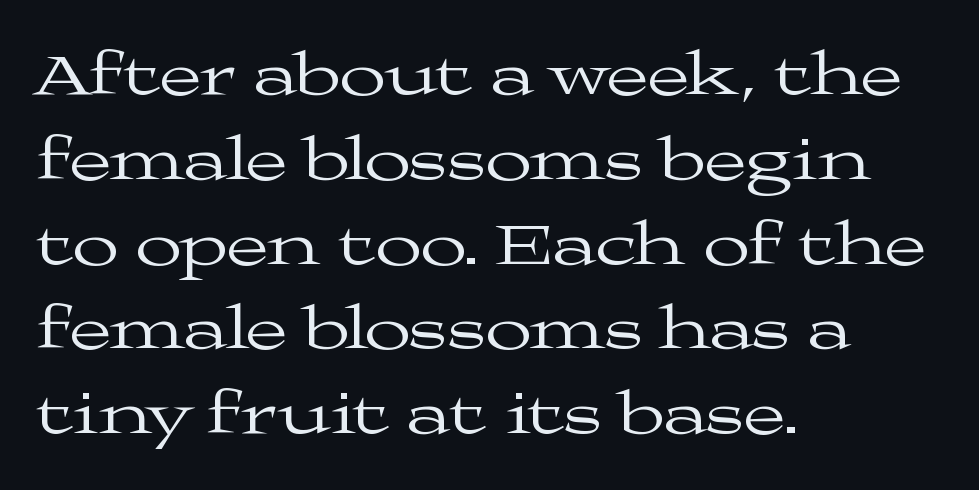
These glyphs show unthickened strokes, regular width or finer. Only glyphs here, with clear space below each row. A serif font was chosen for this passage. Vertically, the passage feels balanced, rows spaced as you'd expect.
